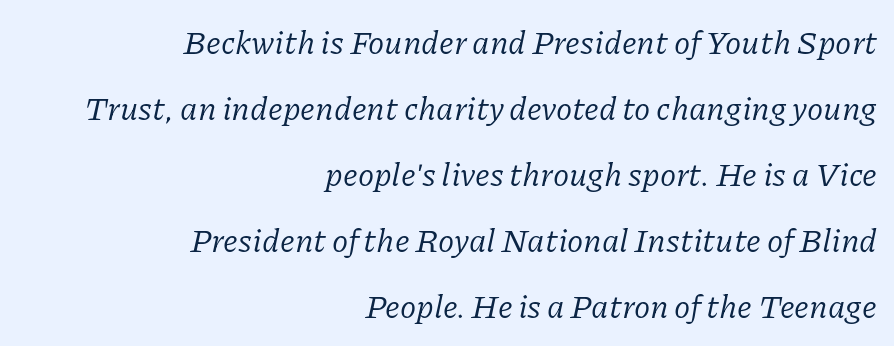
{"serif": "yes", "italic": "yes", "lean": "right", "slant_degrees": 11, "bold": "no", "weight": "regular", "width": "normal", "stroke_contrast": "low", "x_height": "medium", "monospaced": "no", "underline": "no", "align": "right", "line_spacing": "loose", "line_spacing_ratio": 2.0, "letter_spacing": "normal", "letter_spacing_em": 0.0, "glyph_px": 33}
